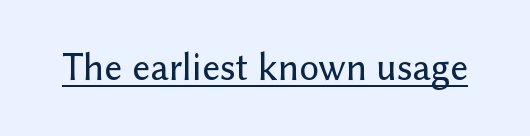
Q: Is the text italic (slanted)? A: No, it is upright.
Q: Is the typeface a serif or a sans-serif typeface? A: Sans-serif.
Q: Is the text underlined? A: Yes.
Q: Is the spacing between letters normal or unusually wide? A: Normal.
Q: Width (condensed, normal, or wide)? A: Normal.
Q: Stroke contrast? A: Low.
Q: x-height? A: Medium.
Q: Monospaced? A: No.
